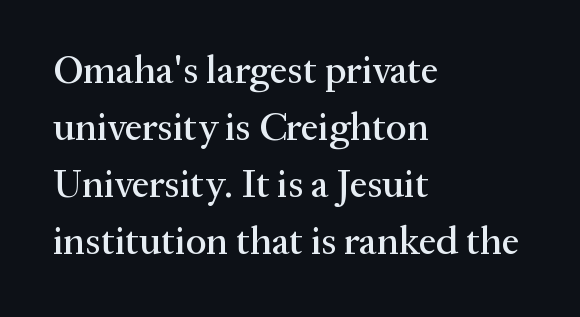
What stands out about the letter spacing? Nothing — it is the standard amount. The face used here is proportionally spaced, like ordinary book or web type. Check under the words: just untouched page. The rendering anchors every line to the left-hand side. The rendering uses a moderate line-height, typical for paragraphs.
